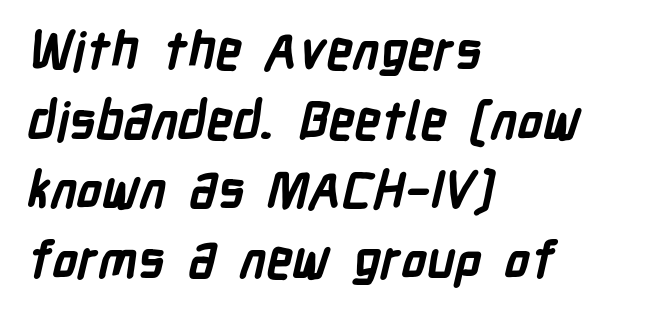
{"serif": "no", "bold": "yes", "weight": "semibold", "width": "condensed", "stroke_contrast": "low", "x_height": "medium", "monospaced": "no", "underline": "no", "align": "left", "line_spacing": "normal", "line_spacing_ratio": 1.34, "letter_spacing": "normal", "letter_spacing_em": 0.0, "glyph_px": 52}
